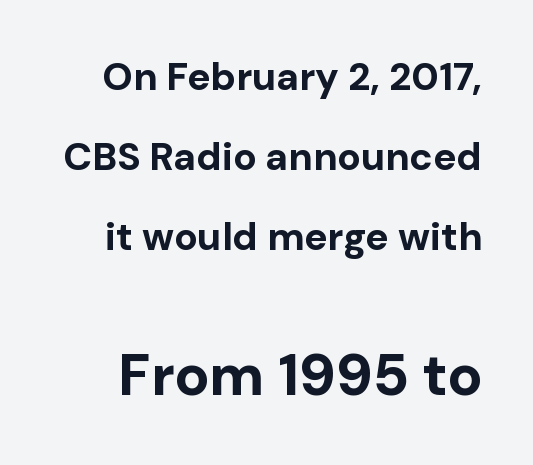
The image shows 58 px bold sans-serif type, upright; set loose line spacing (2.05x), normal letter spacing, not underlined; the second (bottom) block is 1.49x larger; low stroke contrast and a medium x-height.
